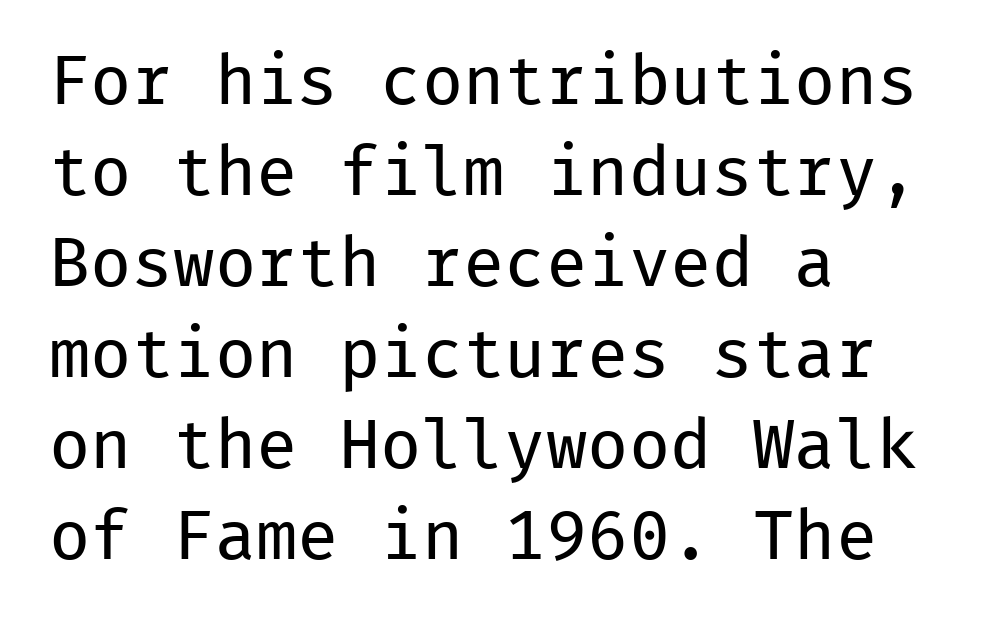
{"serif": "no", "italic": "no", "bold": "no", "weight": "regular", "width": "normal", "stroke_contrast": "low", "x_height": "medium", "monospaced": "yes", "underline": "no", "align": "left", "line_spacing": "normal", "line_spacing_ratio": 1.32, "letter_spacing": "normal", "letter_spacing_em": 0.0, "glyph_px": 69}
